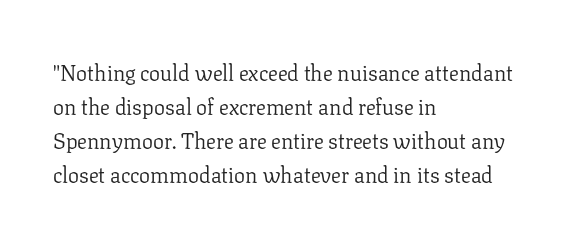
{"italic": "no", "bold": "no", "underline": "no", "align": "left", "line_spacing": "normal", "line_spacing_ratio": 1.55, "letter_spacing": "normal", "letter_spacing_em": 0.0, "glyph_px": 22}
